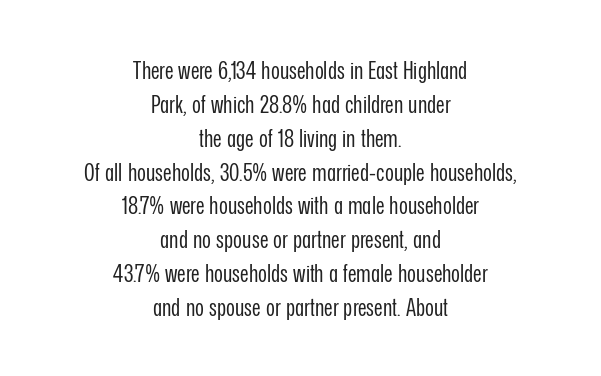
Stem width sits at or under what a default text font uses. Type without underlining. These lines sit exactly where default settings would place them. There is no visible air inserted between adjacent glyphs. Which margin do the lines hug? Neither — every line sits in the middle. Characters remain perfectly vertical along every line.
